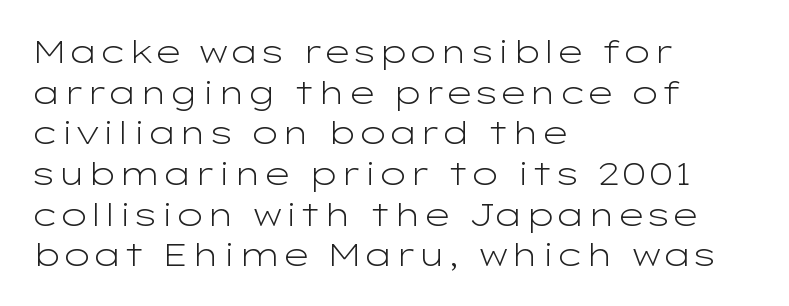
{"serif": "no", "italic": "no", "bold": "no", "weight": "light", "width": "wide", "stroke_contrast": "low", "x_height": "medium", "monospaced": "no", "underline": "no", "align": "left", "line_spacing": "normal", "line_spacing_ratio": 1.27, "letter_spacing": "normal", "letter_spacing_em": 0.0, "glyph_px": 32}
